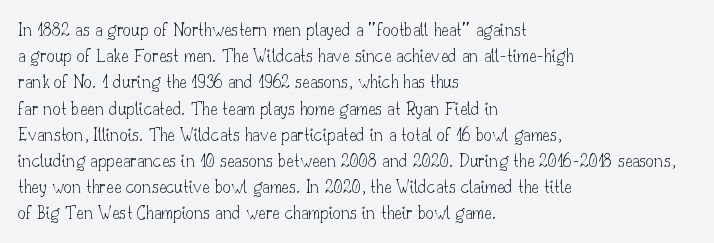
No chunkiness to these letters — they're not bold. Alignment: flush left. Do the letters lean? They stand straight. Horizontal bands of white between lines are of average thickness. Has an underline been added? It has not. Is the letter spacing exaggerated? No — it looks like the ordinary default.
